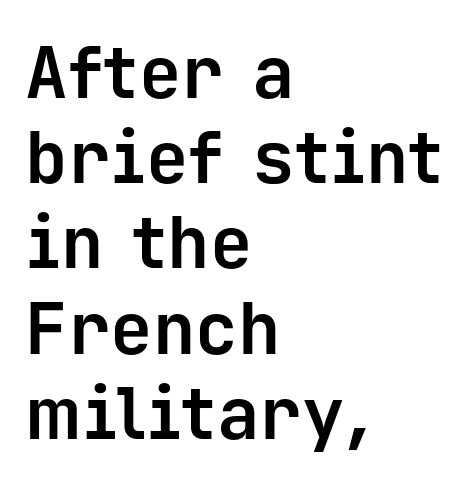
Q: Is the text bold? A: Yes.
Q: Is the text italic (slanted)? A: No, it is upright.
Q: Is the typeface a serif or a sans-serif typeface? A: Sans-serif.
Q: Is the text underlined? A: No.
Q: How is the paragraph aligned? A: Left-aligned.
Q: Is the spacing between letters normal or unusually wide? A: Normal.
Q: Width (condensed, normal, or wide)? A: Normal.
Q: Stroke contrast? A: Low.
Q: x-height? A: Medium.
Q: Monospaced? A: Yes.
